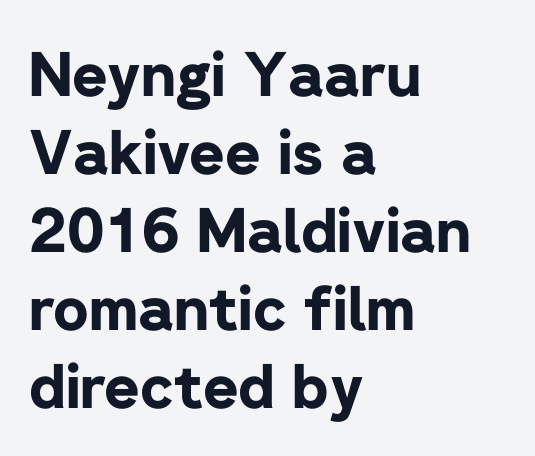
Q: Is the text bold? A: Yes.
Q: Is the text italic (slanted)? A: No, it is upright.
Q: Is the typeface a serif or a sans-serif typeface? A: Sans-serif.
Q: Is the text underlined? A: No.
Q: How is the paragraph aligned? A: Left-aligned.
Q: Is the spacing between letters normal or unusually wide? A: Normal.
Q: Is the spacing between lines tight, normal or loose? A: Normal.
Q: Width (condensed, normal, or wide)? A: Normal.
Q: Stroke contrast? A: Low.
Q: x-height? A: Medium.
Q: Monospaced? A: No.
